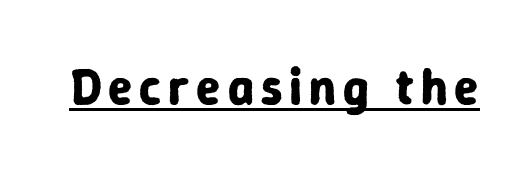
Q: Is the text bold? A: Yes.
Q: Is the text italic (slanted)? A: No, it is upright.
Q: Is the typeface a serif or a sans-serif typeface? A: Sans-serif.
Q: Is the text underlined? A: Yes.
Q: Width (condensed, normal, or wide)? A: Normal.
Q: Stroke contrast? A: Low.
Q: x-height? A: Medium.
Q: Monospaced? A: No.
